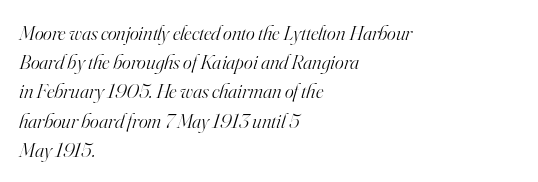
The image shows 21 px text type, italic (leaning right); set left-aligned, normal line spacing (1.39x), normal letter spacing, not underlined.
